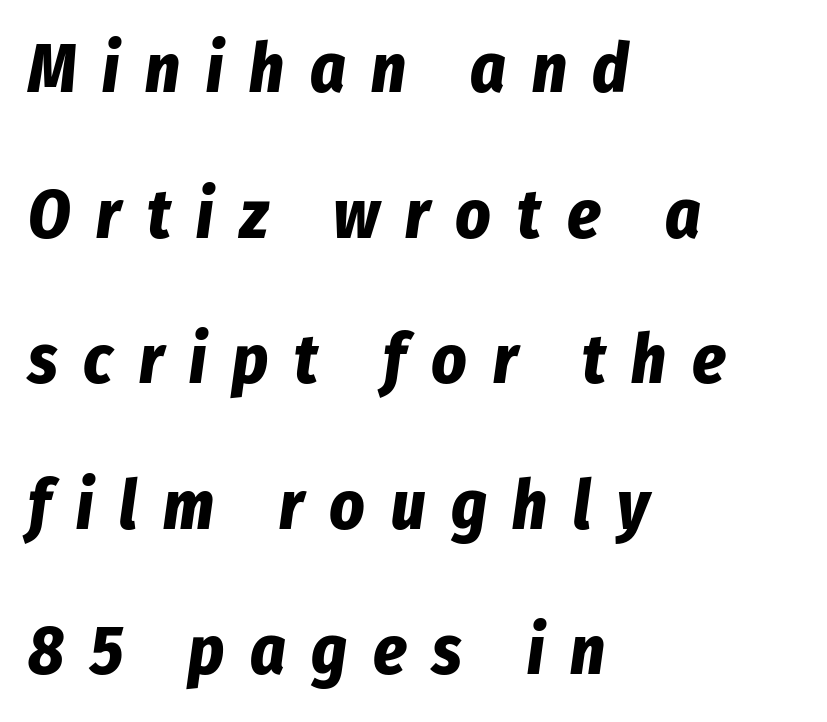
A typesetter would mark this as italic. The rendering uses a bold face; every stroke is thick and dark. Short note: letters widely spaced. Visually the block forms a straight wall on the left and a jagged coastline on the right. The leading is generous, giving the passage an open texture.
